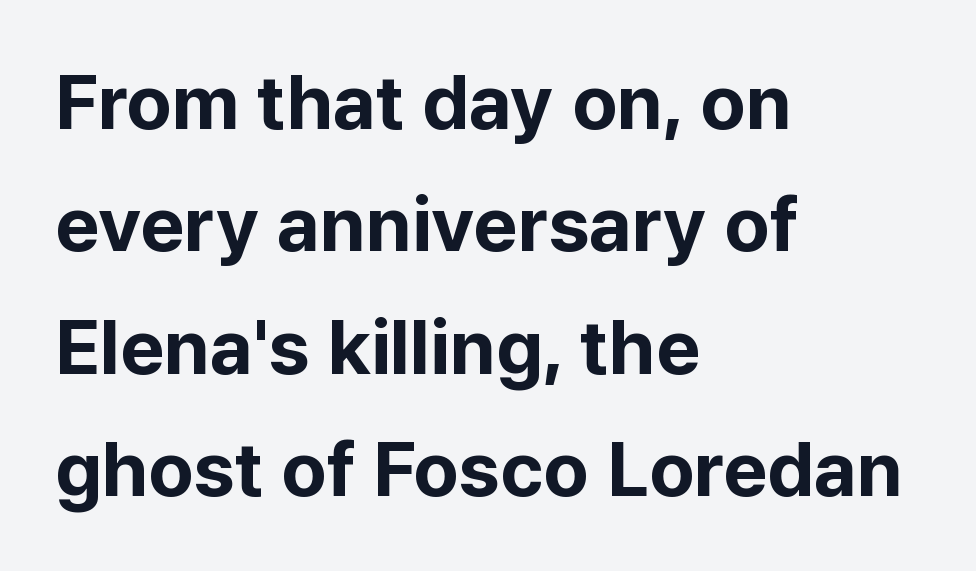
Does the type have serifs? No, each stem ends abruptly. Unmarked baselines from the first word to the last. As a designer I'd log this as weight 700, bold. Here the designer chose a conventional face with non-uniform glyph widths. Summary of vertical rhythm: regular, with standard interline spacing.
